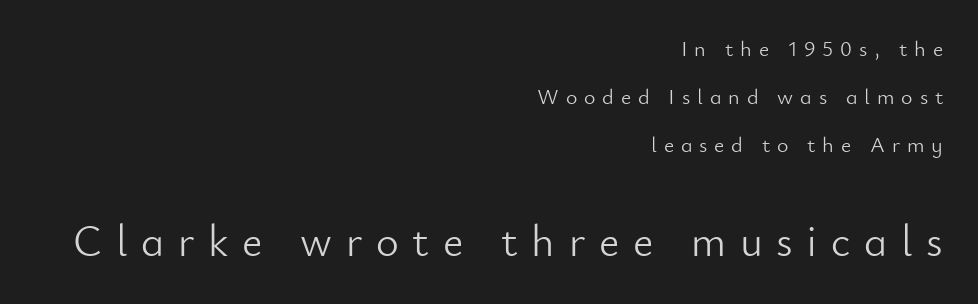
The image shows 44 px light sans-serif type, upright; set right-aligned, loose line spacing (2.19x), unusually wide letter spacing (+0.31 em), not underlined; the second (bottom) block is 2.0x larger; low stroke contrast and a small x-height.
